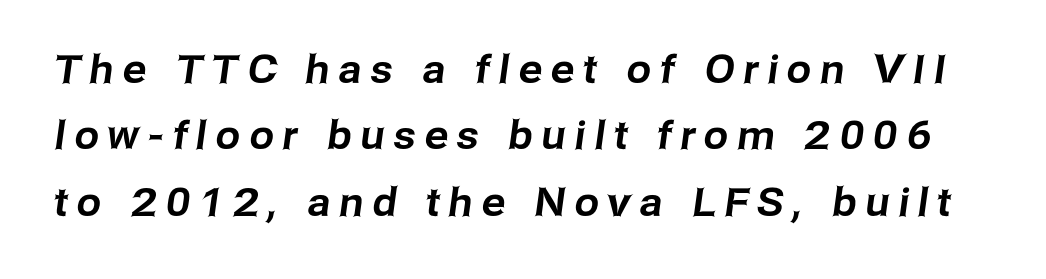
The image shows 39 px sans-serif type; set normal line spacing (1.7x), unusually wide letter spacing (+0.23 em), not underlined; low stroke contrast and a medium x-height.
